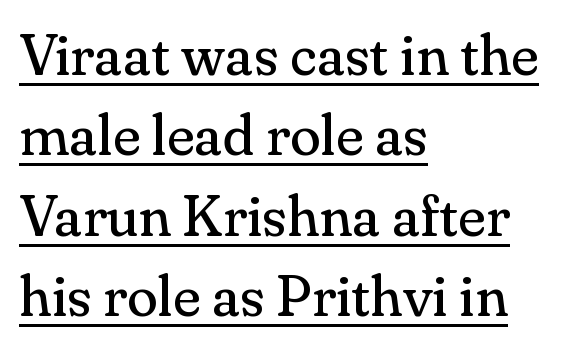
This is roman type, the default non-slanted kind. The letters advance in unequal steps, a hallmark of proportional type. The compositor pushed each line to the left boundary. Spacing between characters is what you'd get straight out of the box.
